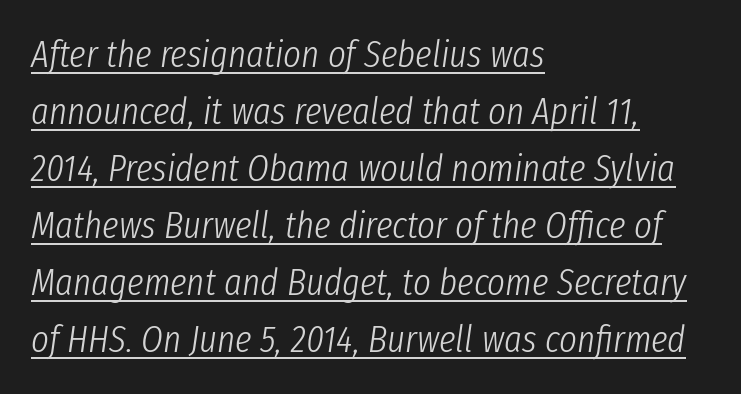
Q: Is the text bold? A: No.
Q: Is the text italic (slanted)? A: Yes, it leans right by about 8 degrees.
Q: Is the text underlined? A: Yes.
Q: How is the paragraph aligned? A: Left-aligned.
Q: Is the spacing between letters normal or unusually wide? A: Normal.
Q: Is the spacing between lines tight, normal or loose? A: Normal.
Q: Width (condensed, normal, or wide)? A: Condensed.
Q: Stroke contrast? A: Low.
Q: x-height? A: Medium.
Q: Monospaced? A: No.
